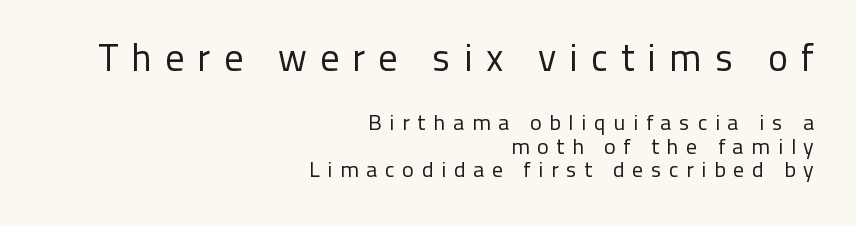
Q: Is the text bold? A: No.
Q: Is the text italic (slanted)? A: No, it is upright.
Q: Is the typeface a serif or a sans-serif typeface? A: Sans-serif.
Q: Is the text underlined? A: No.
Q: How is the paragraph aligned? A: Right-aligned.
Q: Is the spacing between letters normal or unusually wide? A: Unusually wide.
Q: Is the spacing between lines tight, normal or loose? A: Tight.
Q: Which block of text is set in a larger size, the first (top) or the second (bottom)? A: The first (top) one.
Q: Width (condensed, normal, or wide)? A: Normal.
Q: Stroke contrast? A: Low.
Q: x-height? A: Medium.
Q: Monospaced? A: No.
